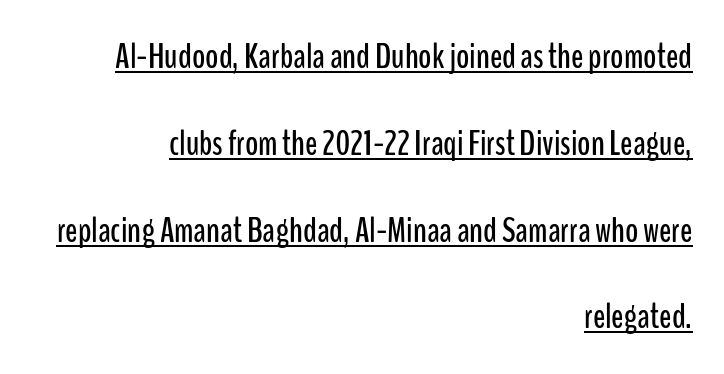
Summary of vertical rhythm: relaxed, with wide interline spacing. A typesetter would label this face a sans. Here the glyphs are tracked normally, forming tight word shapes. This sample has the flowing, uneven cadence of proportional lettering. Do the letters lean? They stand straight. Each line ends at the same right margin while the left side varies.
